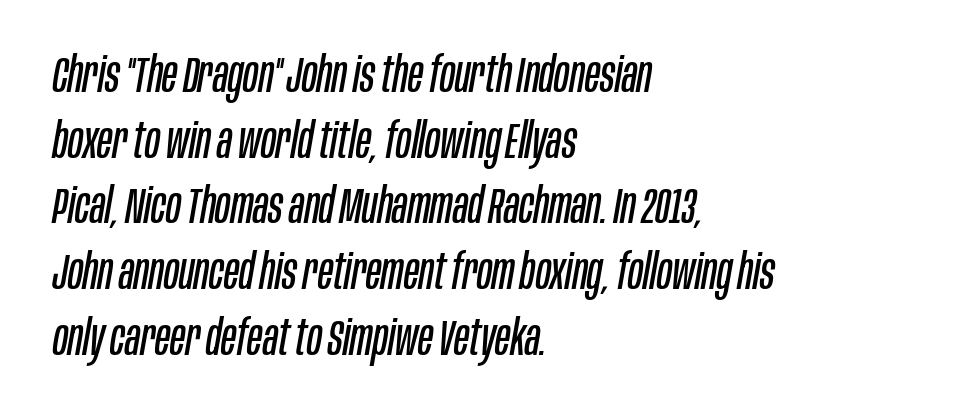
The baseline area is clear. There is no visible air inserted between adjacent glyphs. Proportional: the letters do not fall into vertical columns. Compared with a centered layout, this one pins lines to the left instead. Unbolded letterforms with no extra heft. An italicized treatment has been applied to the whole sample.
